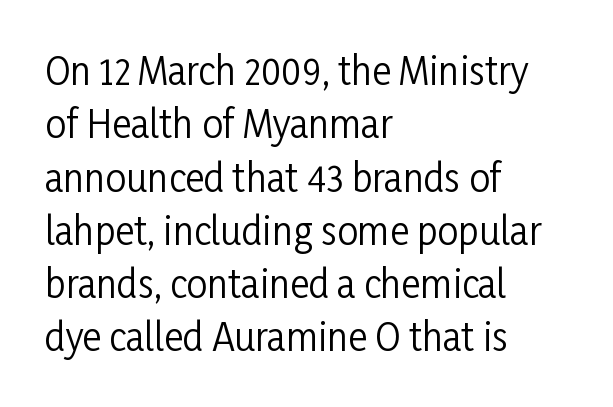
Q: Is the text bold? A: No.
Q: Is the text italic (slanted)? A: No, it is upright.
Q: Is the typeface a serif or a sans-serif typeface? A: Sans-serif.
Q: Is the text underlined? A: No.
Q: How is the paragraph aligned? A: Left-aligned.
Q: Is the spacing between letters normal or unusually wide? A: Normal.
Q: Is the spacing between lines tight, normal or loose? A: Normal.
Q: Width (condensed, normal, or wide)? A: Condensed.
Q: Stroke contrast? A: Low.
Q: x-height? A: Medium.
Q: Monospaced? A: No.
